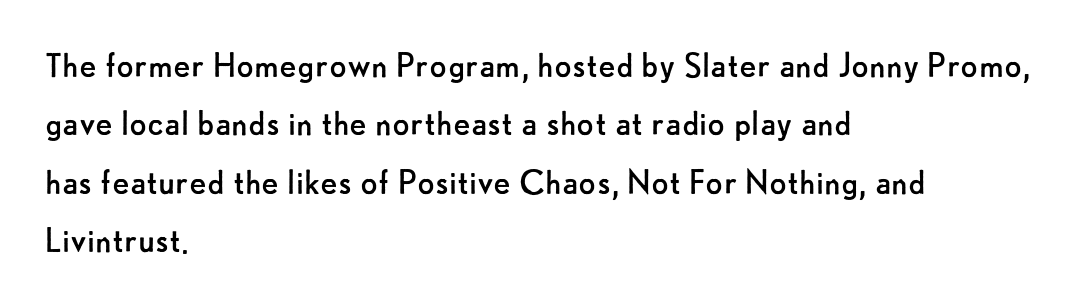
The image shows 40 px regular-weight sans-serif type, upright; set left-aligned, normal line spacing (1.46x), normal letter spacing, not underlined; low stroke contrast and a small x-height.
